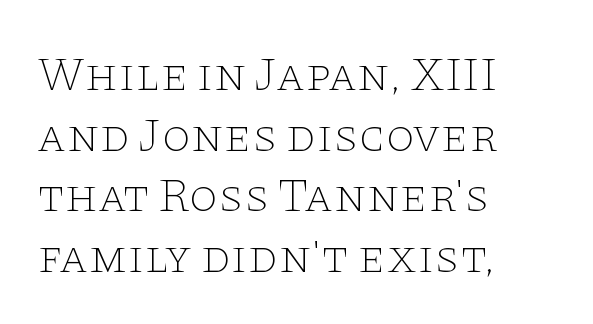
Q: Is the text bold? A: No.
Q: Is the text italic (slanted)? A: No, it is upright.
Q: Is the typeface a serif or a sans-serif typeface? A: Serif.
Q: Is the text underlined? A: No.
Q: How is the paragraph aligned? A: Left-aligned.
Q: Is the spacing between letters normal or unusually wide? A: Normal.
Q: Is the spacing between lines tight, normal or loose? A: Normal.
Q: Width (condensed, normal, or wide)? A: Wide.
Q: Stroke contrast? A: Low.
Q: x-height? A: Large.
Q: Monospaced? A: No.
